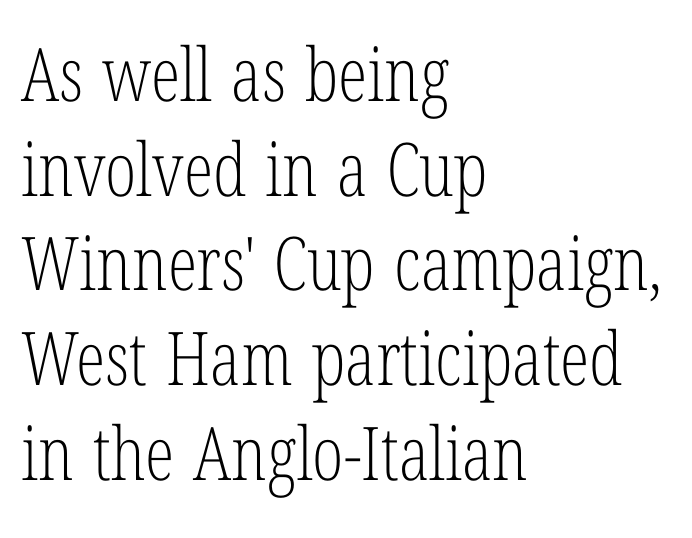
{"serif": "yes", "italic": "no", "bold": "no", "weight": "light", "width": "condensed", "stroke_contrast": "low", "x_height": "medium", "monospaced": "no", "underline": "no", "align": "left", "line_spacing": "normal", "line_spacing_ratio": 1.28, "letter_spacing": "normal", "letter_spacing_em": 0.0, "glyph_px": 74}
